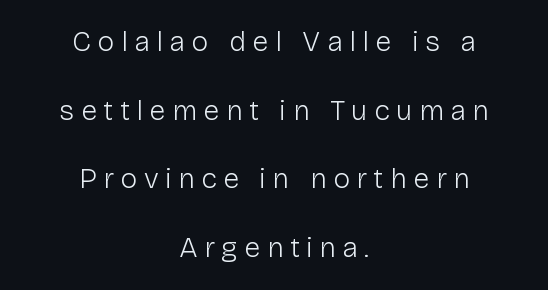
Compared with typical paragraphs, the rows here are farther apart. Proportional: the letters do not fall into vertical columns. No italicization has been applied; the sample stays upright. I'd call this a sans setting — the letters go barefoot. Heaviness? Minimal to ordinary, like unemphasized prose.
